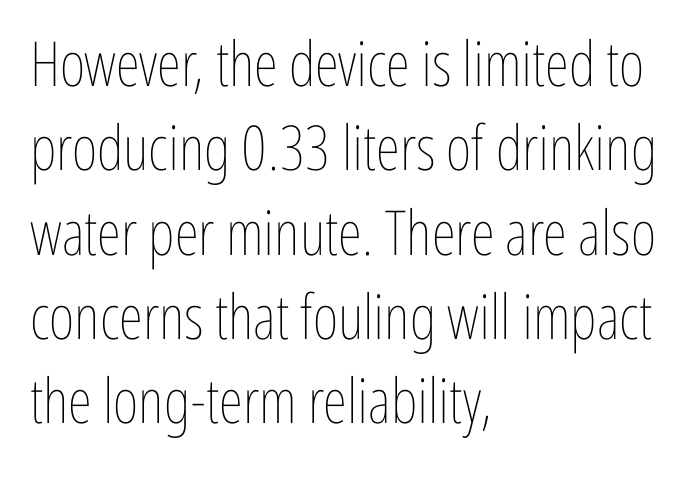
Ink coverage per letter is moderate at most. Horizontal bands of white between lines are of average thickness. Is there any slant? The stems are plumb. Between one letter and the next there's only the usual sliver of space.
